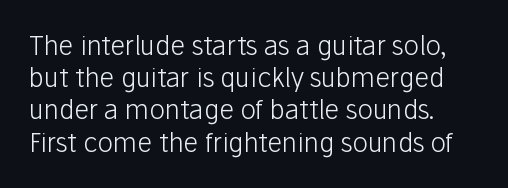
The image shows 26 px text type, upright; set line spacing 1.24x, normal letter spacing, not underlined.
